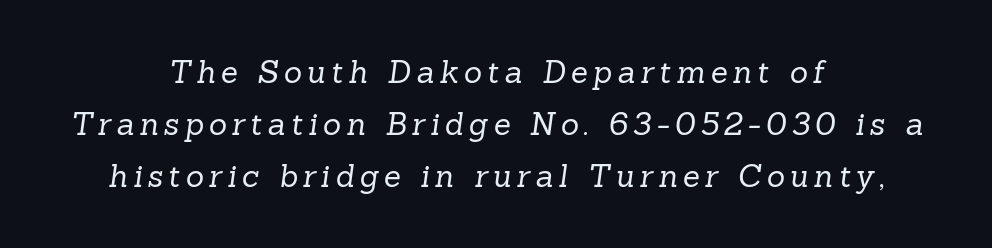
The image shows 31 px regular-weight serif type; set centered, normal line spacing (1.68x), not underlined; low stroke contrast and a medium x-height.
